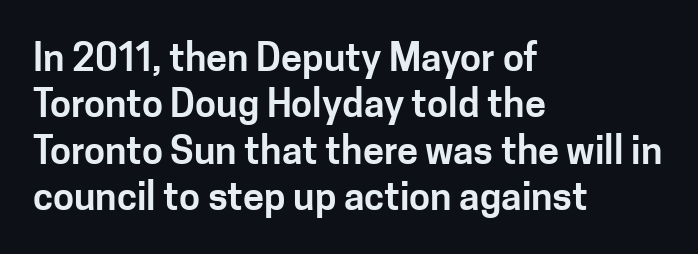
{"serif": "no", "italic": "no", "width": "normal", "stroke_contrast": "low", "x_height": "medium", "monospaced": "no", "underline": "no", "align": "left", "line_spacing_ratio": 1.22, "letter_spacing": "normal", "letter_spacing_em": 0.0, "glyph_px": 38}
